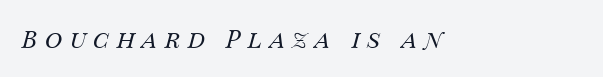
The image shows 24 px text type, italic (leaning right); set unusually wide letter spacing (+0.31 em), not underlined.
